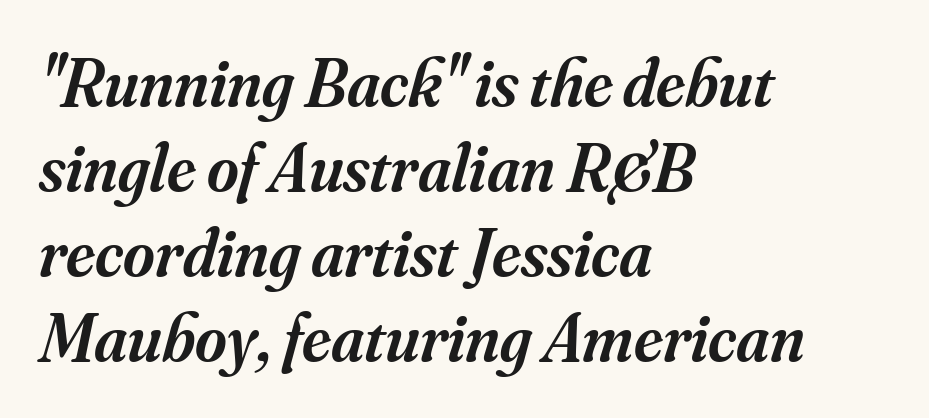
{"serif": "yes", "italic": "yes", "lean": "right", "slant_degrees": 16, "bold": "semi", "weight": "semibold", "width": "normal", "stroke_contrast": "medium", "x_height": "small", "monospaced": "no", "underline": "no", "align": "left", "line_spacing": "normal", "line_spacing_ratio": 1.25, "letter_spacing": "normal", "letter_spacing_em": 0.0, "glyph_px": 68}
